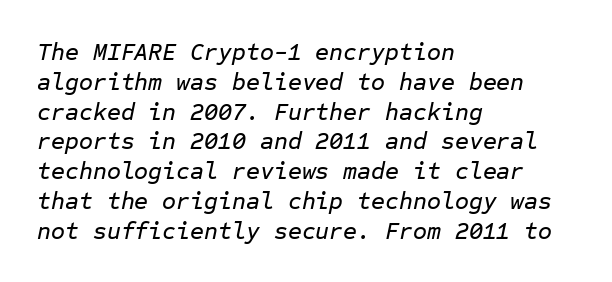
Q: Is the text italic (slanted)? A: Yes, it leans right by about 12 degrees.
Q: Is the text underlined? A: No.
Q: How is the paragraph aligned? A: Left-aligned.
Q: Is the spacing between letters normal or unusually wide? A: Normal.
